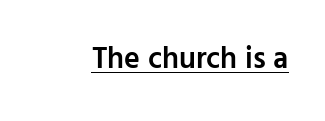
The image shows 30 px semibold sans-serif type, upright; set normal letter spacing, underlined; low stroke contrast and a medium x-height.
